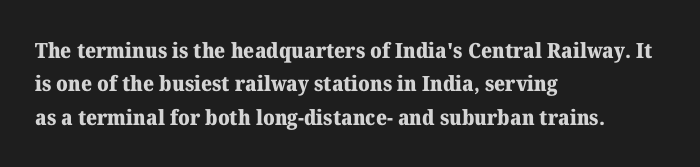
The lines sit at an ordinary, default distance from one another. Bare-footed words on every line. The rendering uses a bold face; every stroke is thick and dark. Posture: upright roman.
